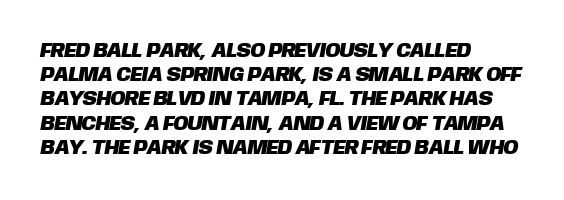
The image shows 20 px text type; set left-aligned, line spacing 1.21x, normal letter spacing, not underlined.
